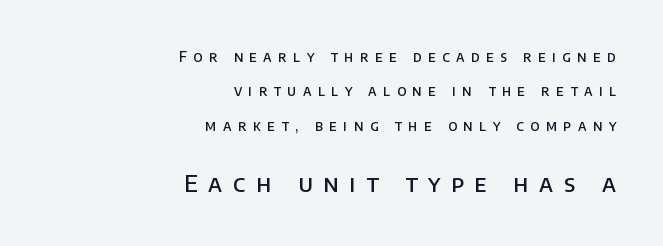
The image shows 23 px text type, upright; set right-aligned, loose line spacing (2.45x), unusually wide letter spacing (+0.46 em), not underlined; the second (bottom) block is 1.64x larger.
